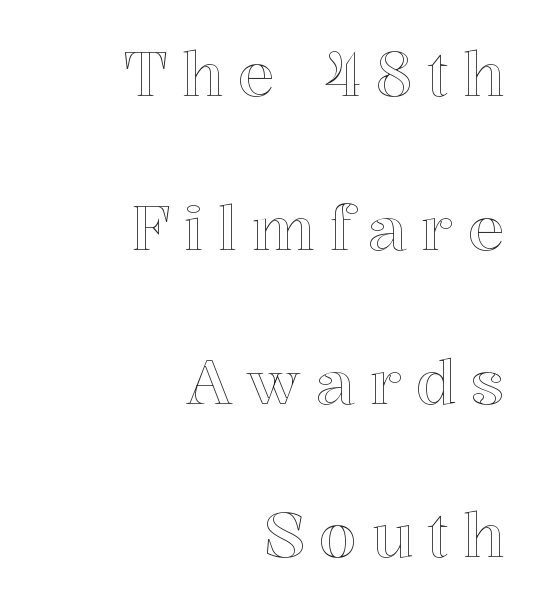
{"italic": "no", "width": "normal", "x_height": "medium", "monospaced": "no", "underline": "no", "align": "right", "line_spacing": "loose", "line_spacing_ratio": 2.48, "letter_spacing": "wide", "letter_spacing_em": 0.23, "glyph_px": 62}
